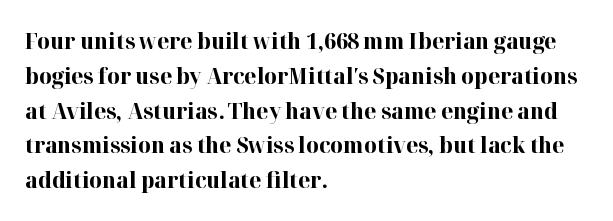
One-word summary of the alignment: left. Characters remain perfectly vertical along every line. Words float on clear page, feet unadorned. Look at the tracking — it's just the regular setting, nothing added.
